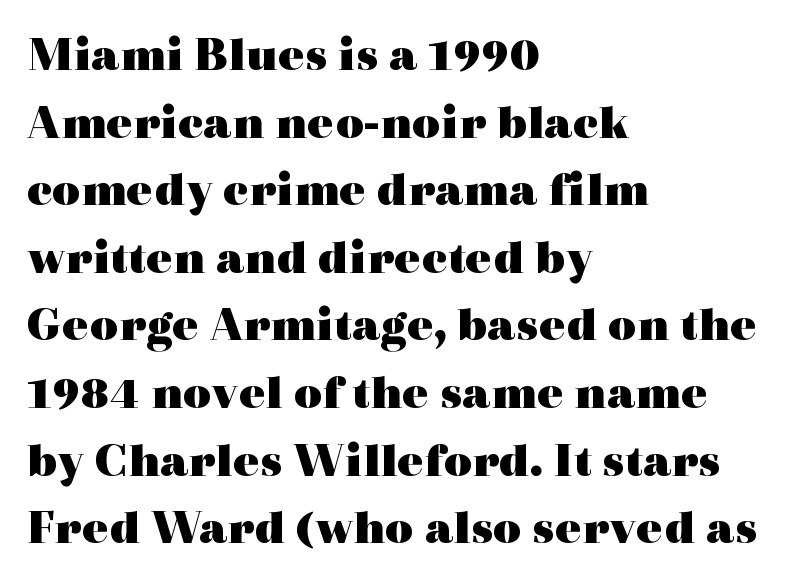
{"serif": "yes", "italic": "no", "bold": "yes", "weight": "heavy", "width": "wide", "x_height": "medium", "monospaced": "no", "underline": "no", "align": "left", "line_spacing": "normal", "line_spacing_ratio": 1.38, "letter_spacing": "normal", "letter_spacing_em": 0.0, "glyph_px": 49}
